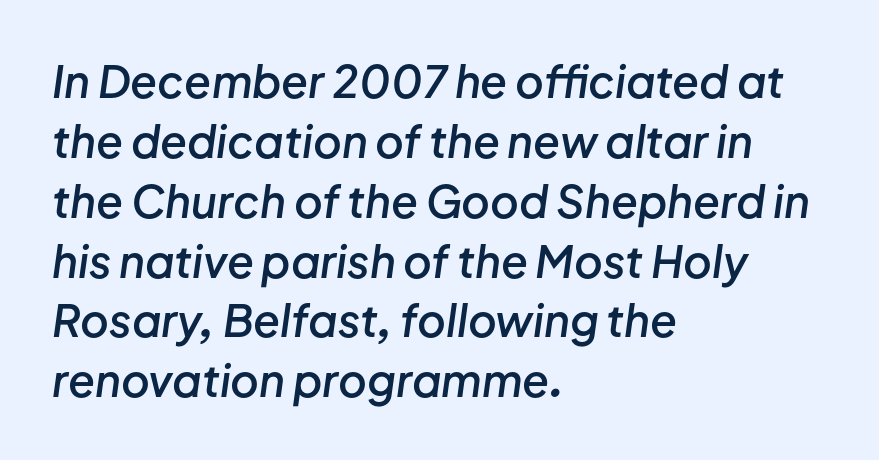
Q: Is the text bold? A: Semi-bold.
Q: Is the text italic (slanted)? A: Yes, it leans right by about 8 degrees.
Q: Is the text underlined? A: No.
Q: How is the paragraph aligned? A: Left-aligned.
Q: Is the spacing between letters normal or unusually wide? A: Normal.
Q: Is the spacing between lines tight, normal or loose? A: Normal.
Q: Width (condensed, normal, or wide)? A: Normal.
Q: Stroke contrast? A: Low.
Q: x-height? A: Medium.
Q: Monospaced? A: No.
